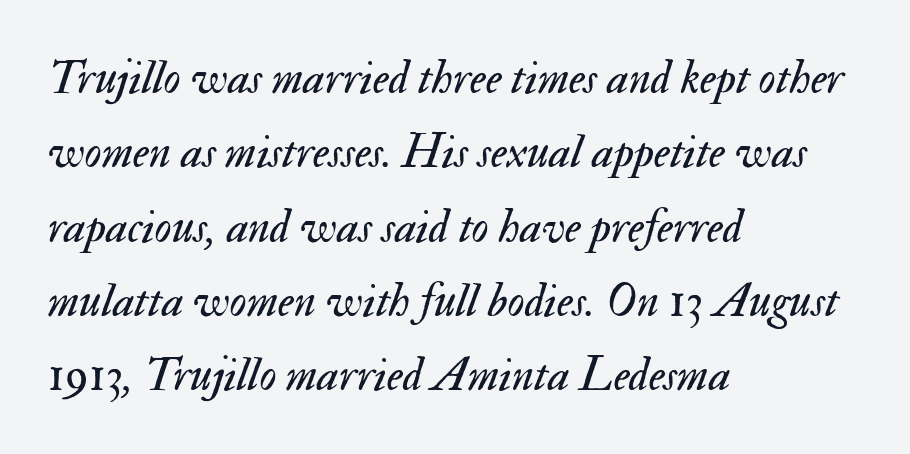
{"italic": "yes", "lean": "right", "slant_degrees": 17, "bold": "no", "weight": "regular", "width": "normal", "stroke_contrast": "medium", "x_height": "small", "monospaced": "no", "underline": "no", "align": "left", "line_spacing": "normal", "line_spacing_ratio": 1.58, "letter_spacing": "normal", "letter_spacing_em": 0.0, "glyph_px": 47}
